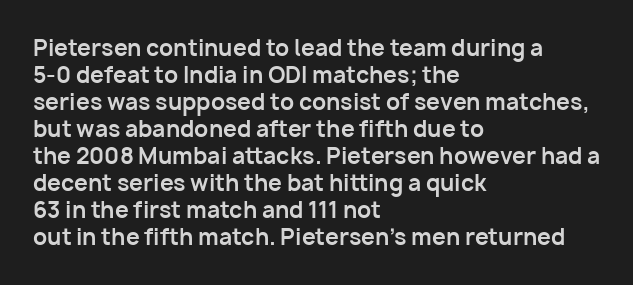
The setting favours the left margin, as ordinary paragraphs usually do. The strip under each line holds only bare page. Every letter is thick-stroked: bold, no question. In terms of posture, this sample is upright. Is the letter spacing exaggerated? No — it looks like the ordinary default.
